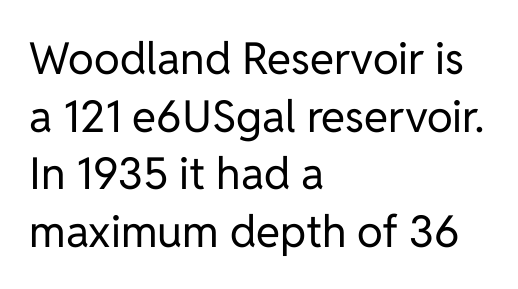
Q: Is the text bold? A: No.
Q: Is the text italic (slanted)? A: No, it is upright.
Q: Is the typeface a serif or a sans-serif typeface? A: Sans-serif.
Q: Is the text underlined? A: No.
Q: How is the paragraph aligned? A: Left-aligned.
Q: Is the spacing between letters normal or unusually wide? A: Normal.
Q: Is the spacing between lines tight, normal or loose? A: Normal.
Q: Width (condensed, normal, or wide)? A: Normal.
Q: Stroke contrast? A: Low.
Q: x-height? A: Medium.
Q: Monospaced? A: No.
